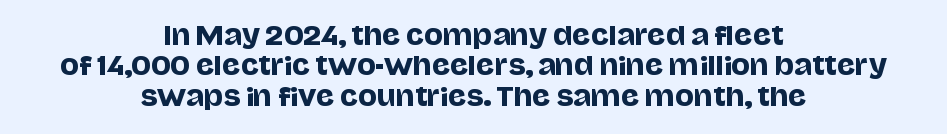
The image shows 25 px text type, upright; set centered, line spacing 1.22x, normal letter spacing, not underlined.
